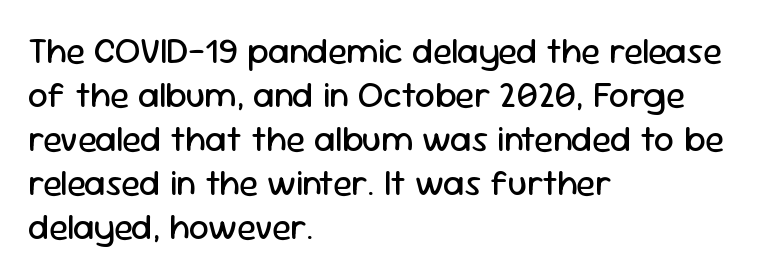
The image shows 35 px regular-weight sans-serif type, upright; set left-aligned, normal line spacing (1.26x), normal letter spacing, not underlined; low stroke contrast and a medium x-height.
